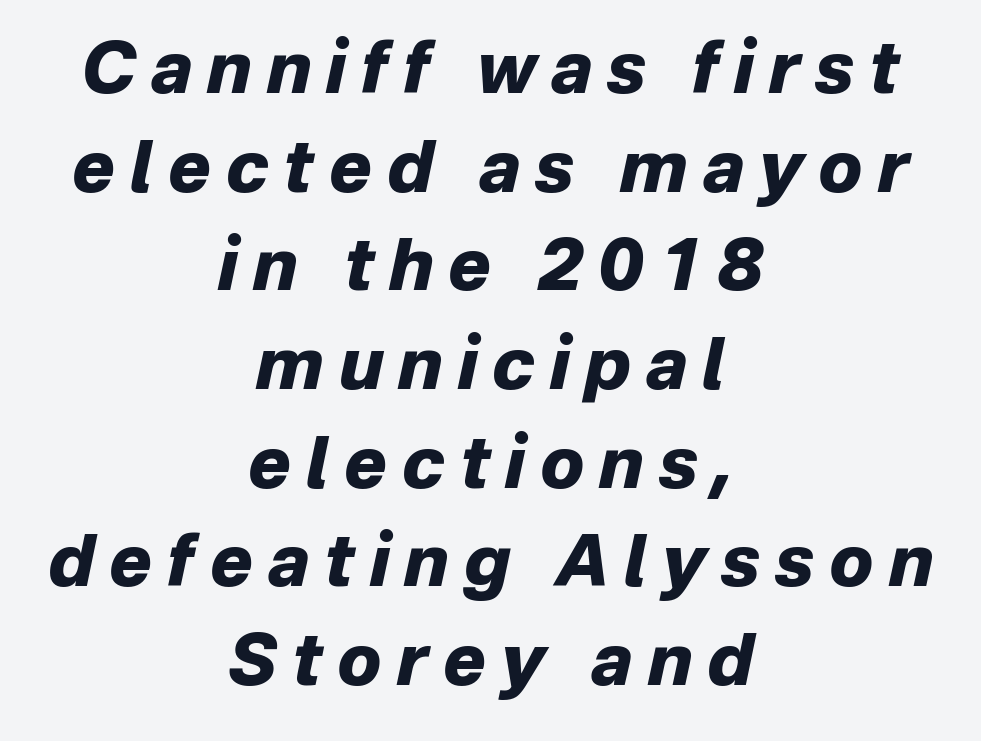
Q: Is the text bold? A: Yes.
Q: Is the text italic (slanted)? A: Yes, it leans right by about 12 degrees.
Q: Is the text underlined? A: No.
Q: How is the paragraph aligned? A: Centered.
Q: Is the spacing between letters normal or unusually wide? A: Unusually wide.
Q: Is the spacing between lines tight, normal or loose? A: Normal.
Q: Width (condensed, normal, or wide)? A: Normal.
Q: Stroke contrast? A: Low.
Q: x-height? A: Medium.
Q: Monospaced? A: No.
